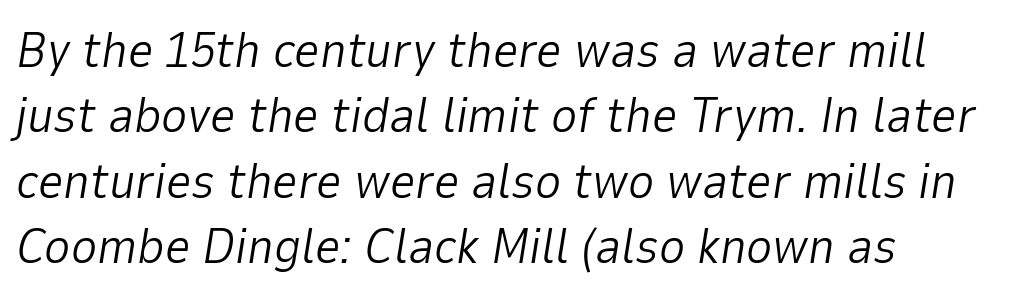
The passage shown stacks its lines at a standard gap. Each line starts at the same left margin while the right side varies. You could not count columns in this text — the font is proportionally spaced. Heaviness? Minimal to ordinary, like unemphasized prose. These lines keep a tight, regular rhythm from letter to letter. Decoration check: the copy has no underline.
